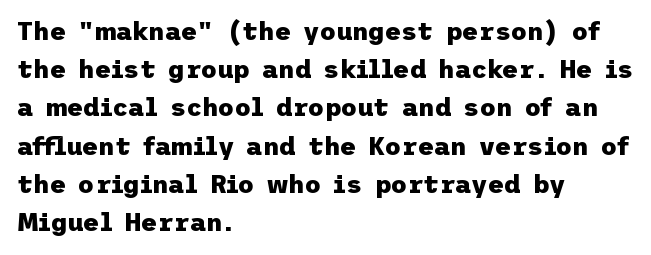
{"italic": "no", "bold": "yes", "underline": "no", "align": "left", "line_spacing": "normal", "line_spacing_ratio": 1.53, "letter_spacing": "normal", "letter_spacing_em": 0.0, "glyph_px": 25}
